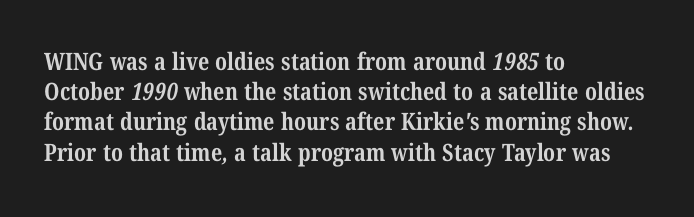
Q: Is the text bold? A: Yes.
Q: Is the text underlined? A: No.
Q: How is the paragraph aligned? A: Left-aligned.
Q: Is the spacing between letters normal or unusually wide? A: Normal.
Q: Is the spacing between lines tight, normal or loose? A: Normal.
